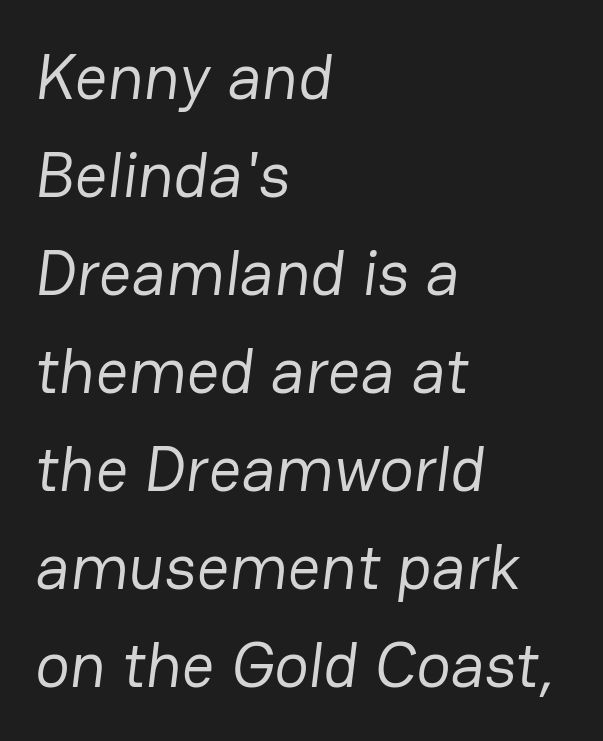
{"serif": "no", "bold": "no", "weight": "regular", "width": "normal", "stroke_contrast": "low", "x_height": "medium", "monospaced": "no", "underline": "no", "align": "left", "line_spacing": "normal", "line_spacing_ratio": 1.53, "letter_spacing": "normal", "letter_spacing_em": 0.0, "glyph_px": 64}
